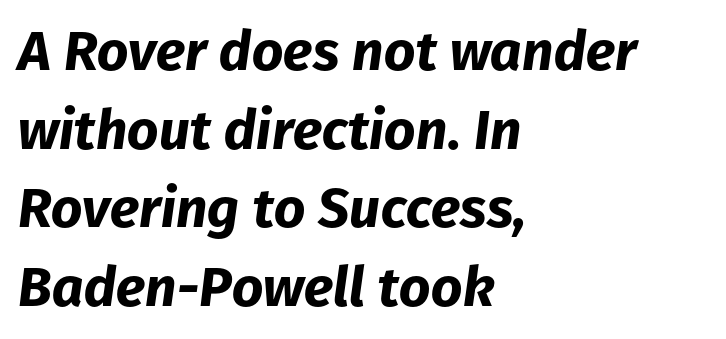
Q: Is the text bold? A: Yes.
Q: Is the text italic (slanted)? A: Yes, it leans right by about 8 degrees.
Q: Is the text underlined? A: No.
Q: How is the paragraph aligned? A: Left-aligned.
Q: Is the spacing between letters normal or unusually wide? A: Normal.
Q: Is the spacing between lines tight, normal or loose? A: Normal.
Q: Width (condensed, normal, or wide)? A: Normal.
Q: Stroke contrast? A: Low.
Q: x-height? A: Medium.
Q: Monospaced? A: No.
